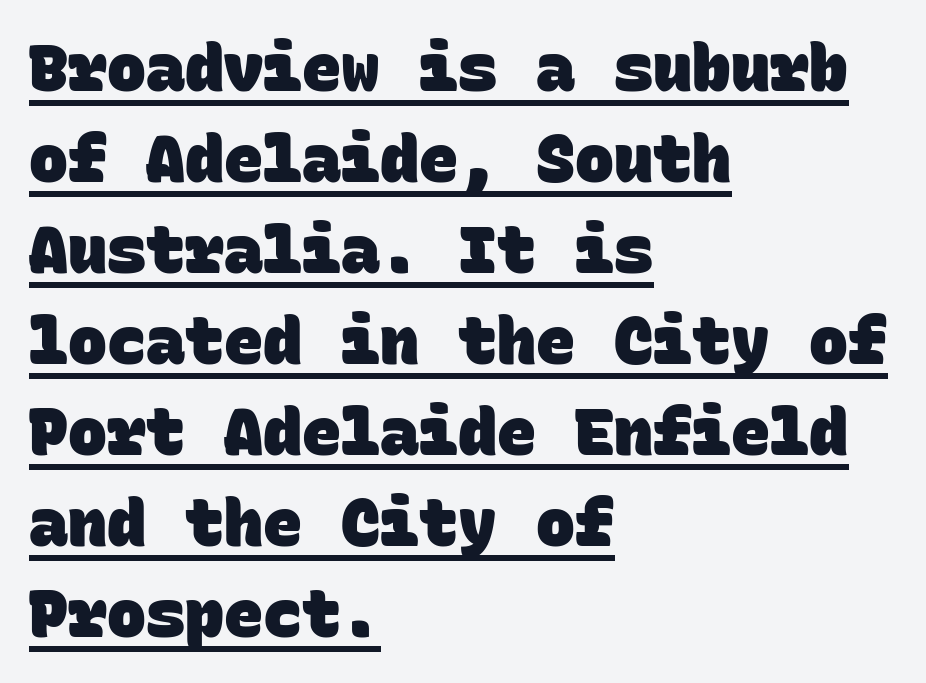
{"serif": "no", "bold": "yes", "weight": "heavy", "width": "normal", "stroke_contrast": "low", "x_height": "large", "monospaced": "yes", "underline": "yes", "align": "left", "line_spacing": "normal", "line_spacing_ratio": 1.4, "letter_spacing": "normal", "letter_spacing_em": 0.0, "glyph_px": 65}
